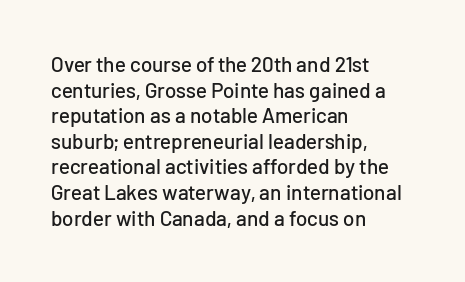
The image shows 21 px text type, upright; set left-aligned, line spacing 1.22x, normal letter spacing, not underlined.
